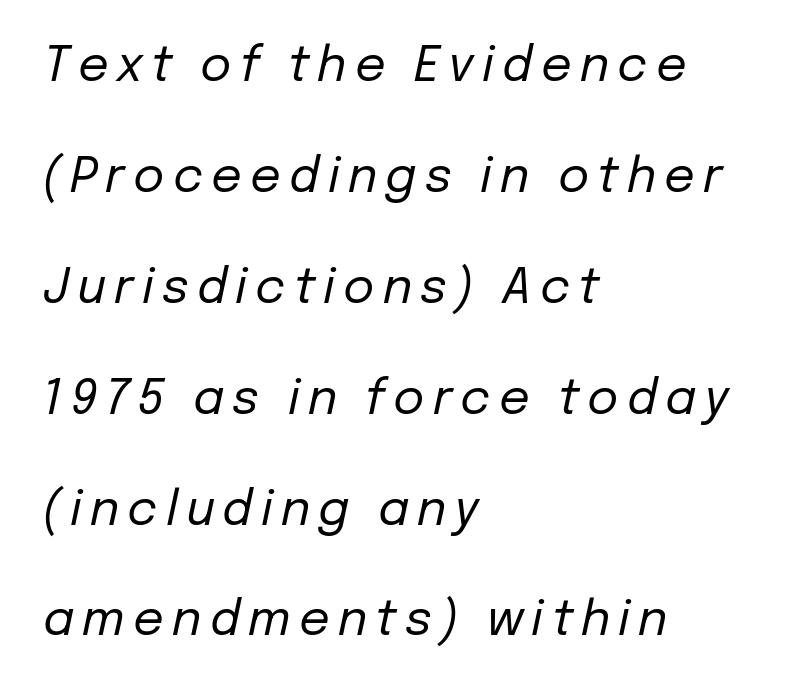
The image shows 48 px regular-weight type, italic (leaning right); set left-aligned, loose line spacing (2.31x), not underlined; low stroke contrast and a medium x-height.
